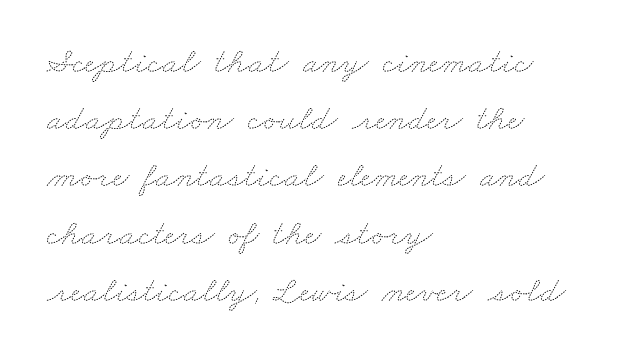
Ink coverage per letter is moderate at most. The lines sit at an ordinary, default distance from one another. These lines are rendered in a variable-pitch font. Letters rest on an invisible, unmarked baseline.
